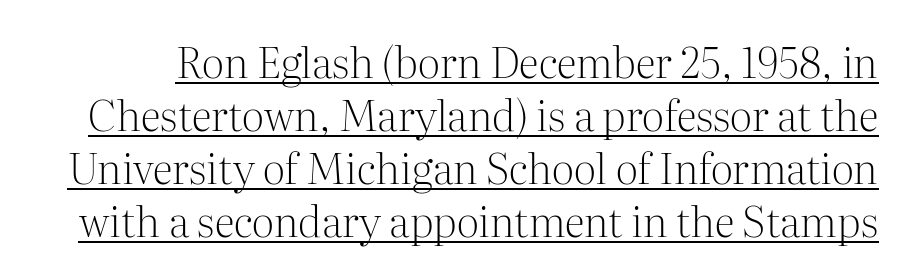
Vertical stems look standard width or narrower in stroke. The typography opts for an upright posture over an oblique one. The face used here is rendered with its standard letterfit. Spacing verdict: proportional, widths tailored to each character. Successive baselines arrive at the customary interval.
